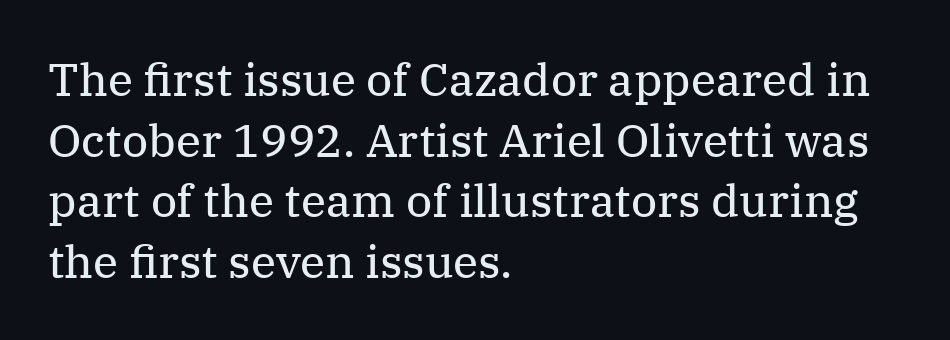
Q: Is the text bold? A: No.
Q: Is the text italic (slanted)? A: No, it is upright.
Q: Is the typeface a serif or a sans-serif typeface? A: Serif.
Q: Is the text underlined? A: No.
Q: How is the paragraph aligned? A: Left-aligned.
Q: Is the spacing between letters normal or unusually wide? A: Normal.
Q: Is the spacing between lines tight, normal or loose? A: Normal.
Q: Width (condensed, normal, or wide)? A: Normal.
Q: Stroke contrast? A: Medium.
Q: x-height? A: Medium.
Q: Monospaced? A: No.
